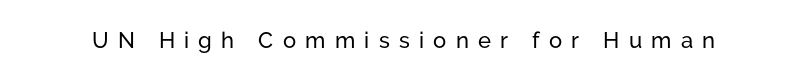
Q: Is the text italic (slanted)? A: No, it is upright.
Q: Is the text underlined? A: No.
Q: Is the spacing between letters normal or unusually wide? A: Unusually wide.
